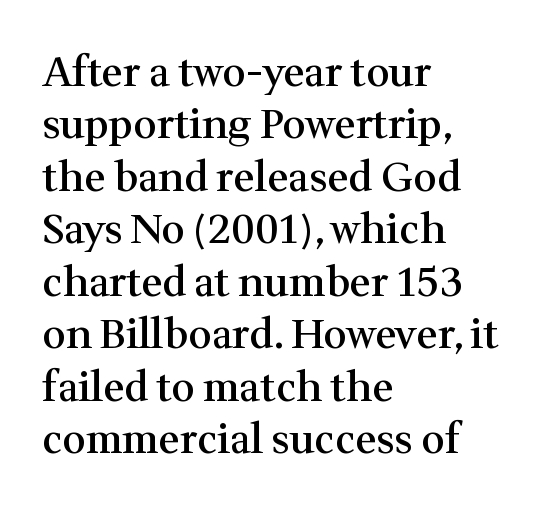
The image shows 41 px semibold serif type, upright; set left-aligned, normal line spacing (1.28x), normal letter spacing, not underlined; medium stroke contrast and a medium x-height.
